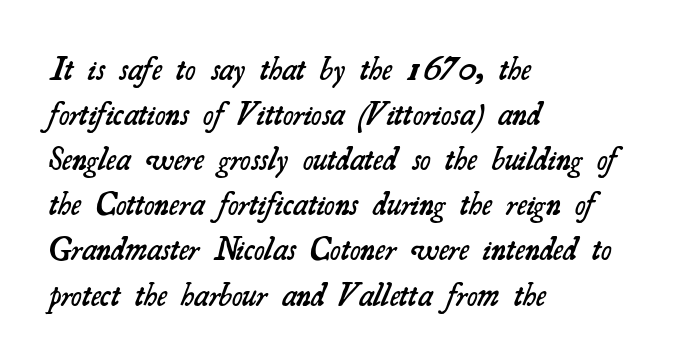
Q: Is the text bold? A: Semi-bold.
Q: Is the typeface a serif or a sans-serif typeface? A: Serif.
Q: Is the text underlined? A: No.
Q: How is the paragraph aligned? A: Left-aligned.
Q: Is the spacing between letters normal or unusually wide? A: Normal.
Q: Is the spacing between lines tight, normal or loose? A: Normal.
Q: Width (condensed, normal, or wide)? A: Normal.
Q: Stroke contrast? A: Medium.
Q: x-height? A: Small.
Q: Monospaced? A: No.
